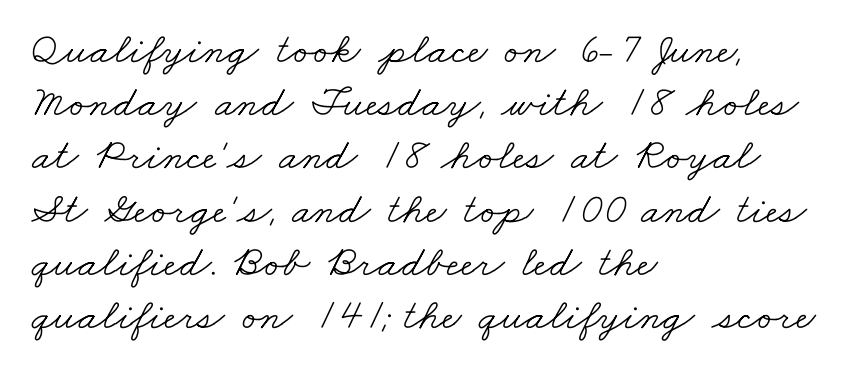
Varying glyph widths throughout — classic text-font behaviour. Weight: in the light-to-regular range. The text was rendered using a seriffed face with decorative stroke endings. Layout note: lines flush left.
